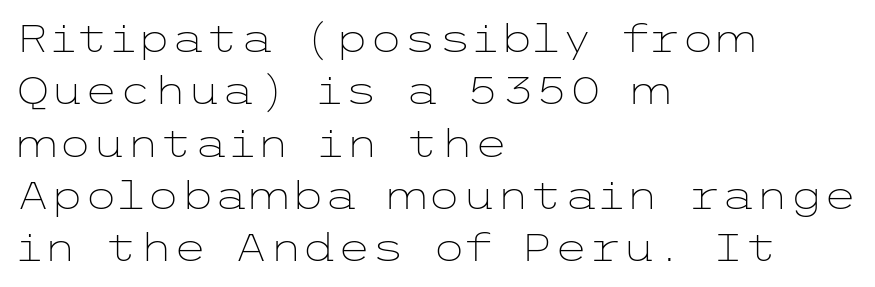
Q: Is the text bold? A: No.
Q: Is the text italic (slanted)? A: No, it is upright.
Q: Is the typeface a serif or a sans-serif typeface? A: Sans-serif.
Q: Is the text underlined? A: No.
Q: How is the paragraph aligned? A: Left-aligned.
Q: Is the spacing between letters normal or unusually wide? A: Normal.
Q: Is the spacing between lines tight, normal or loose? A: Normal.
Q: Width (condensed, normal, or wide)? A: Wide.
Q: Stroke contrast? A: Low.
Q: x-height? A: Medium.
